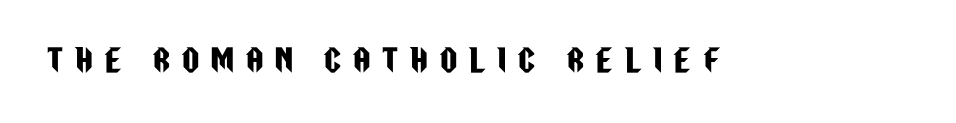
{"serif": "no", "italic": "no", "width": "condensed", "stroke_contrast": "low", "x_height": "large", "monospaced": "no", "underline": "no", "letter_spacing": "wide", "letter_spacing_em": 0.4, "glyph_px": 30}
